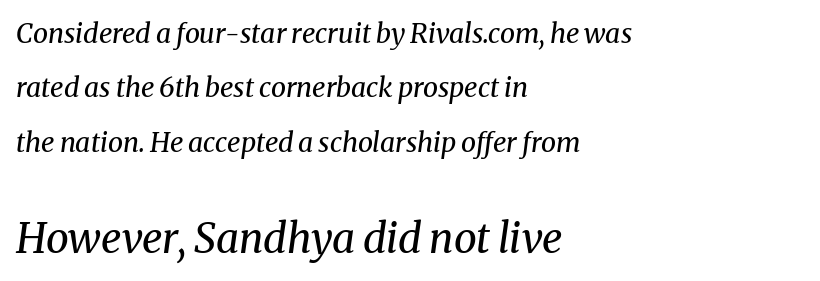
{"serif": "yes", "italic": "yes", "lean": "right", "slant_degrees": 8, "bold": "no", "weight": "regular", "width": "normal", "stroke_contrast": "medium", "x_height": "medium", "monospaced": "no", "underline": "no", "align": "left", "line_spacing": "loose", "line_spacing_ratio": 2.01, "letter_spacing": "normal", "letter_spacing_em": 0.0, "larger_block": "second", "size_ratio": 1.52, "glyph_px": 41}
